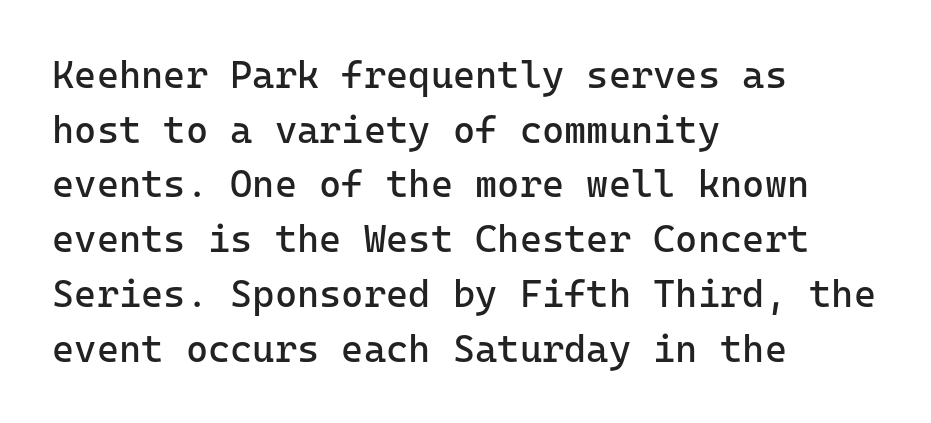
This sample is left-justified, so line endings fall wherever the words run out. Compared with a typical body face, this is equally light or lighter still. Nothing sits at the stroke ends, so this counts as sans-serif. Monospaced: the letters line up in strict vertical columns. Letters rest on an invisible, unmarked baseline. The tracking reads as untouched default to a designer's eye.
